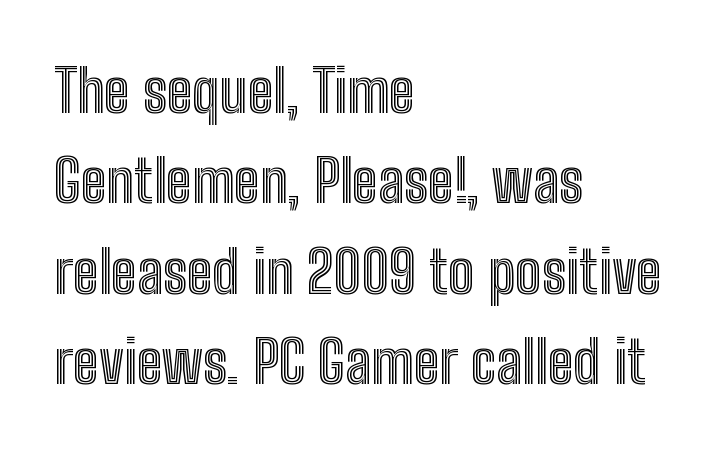
The image shows 59 px condensed type, upright; set left-aligned, normal line spacing (1.53x), normal letter spacing, not underlined; a medium x-height.
